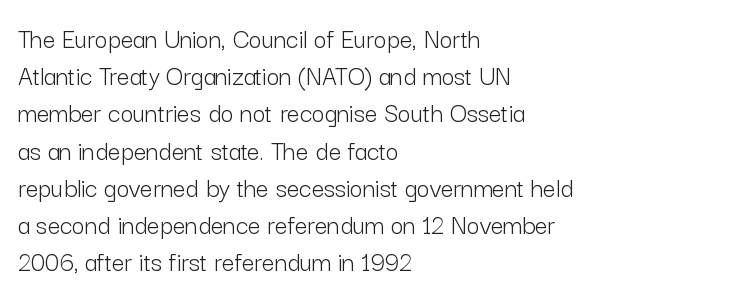
{"serif": "no", "italic": "no", "bold": "no", "weight": "light", "width": "normal", "stroke_contrast": "low", "x_height": "medium", "monospaced": "no", "underline": "no", "align": "left", "line_spacing": "normal", "line_spacing_ratio": 1.33, "letter_spacing": "normal", "letter_spacing_em": 0.0, "glyph_px": 28}
